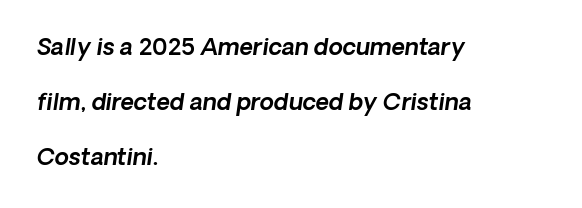
The image shows 23 px text type, italic (leaning right); set left-aligned, loose line spacing (2.39x), normal letter spacing, not underlined.
